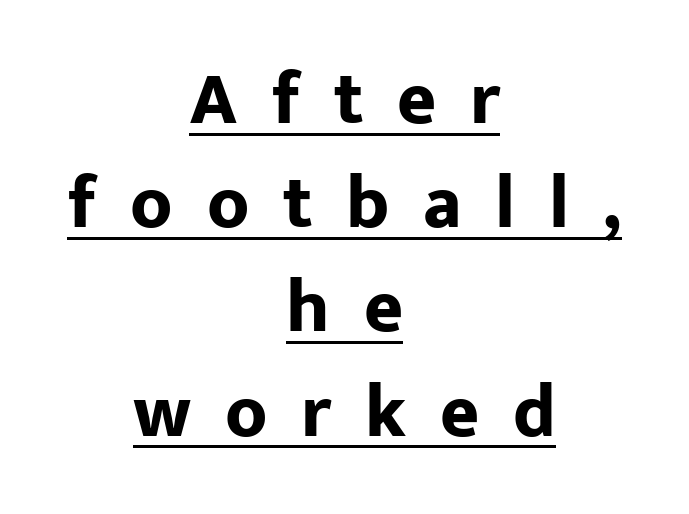
The face used here is rendered with a markedly widened letterfit. Interline gaps are of average width in this sample. Style check: upright. Think of a printed novel: that variable character pitch is what you see here. Thick stems and heavy bowls — unmistakably bold. Underline: present.
